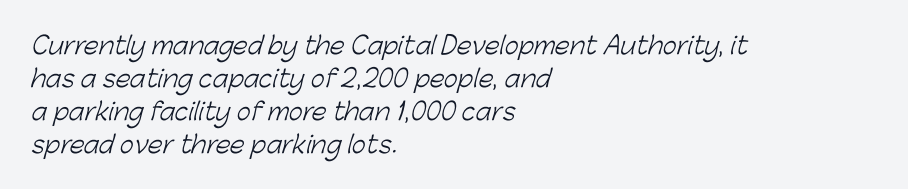
The image shows 24 px text type; set left-aligned, normal line spacing (1.37x), normal letter spacing, not underlined.
